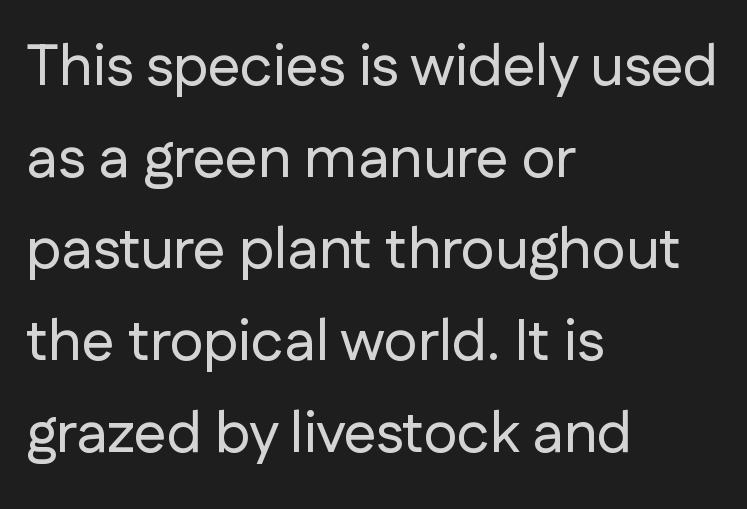
{"serif": "no", "italic": "no", "width": "normal", "stroke_contrast": "low", "x_height": "medium", "monospaced": "no", "underline": "no", "align": "left", "line_spacing": "normal", "line_spacing_ratio": 1.58, "letter_spacing": "normal", "letter_spacing_em": 0.0, "glyph_px": 58}
